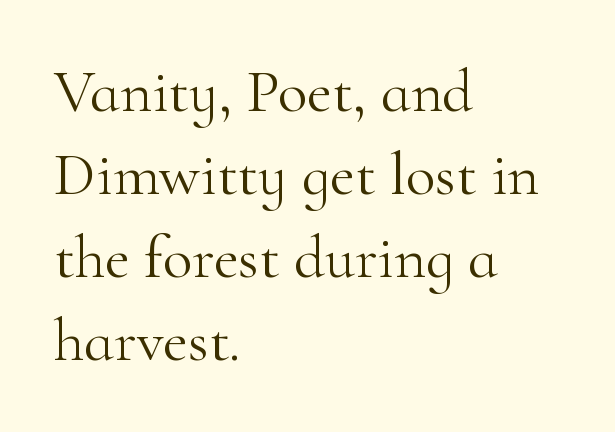
This rendering features lettering with no underline. The face used here is proportionally spaced, like ordinary book or web type. If you drew a line through each stem, it would be perfectly vertical. Caption: face not bold, strokes unweighted.
